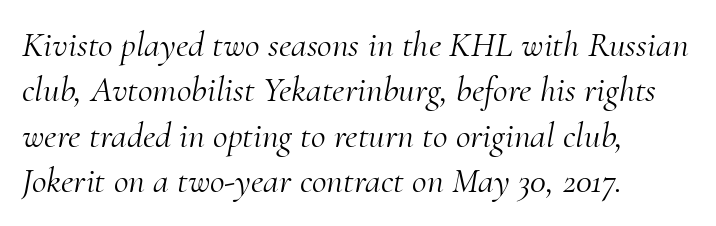
{"serif": "yes", "italic": "yes", "lean": "right", "slant_degrees": 10, "bold": "no", "weight": "light", "width": "normal", "stroke_contrast": "medium", "x_height": "small", "monospaced": "no", "underline": "no", "align": "left", "line_spacing": "normal", "line_spacing_ratio": 1.26, "letter_spacing": "normal", "letter_spacing_em": 0.0, "glyph_px": 36}
